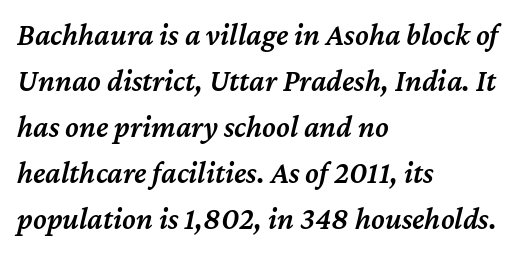
These lines sit exactly where default settings would place them. Is the letter spacing exaggerated? No — it looks like the ordinary default. Each letter keeps its own natural width here, so spacing adapts to shape. Descenders hang freely into open space.
